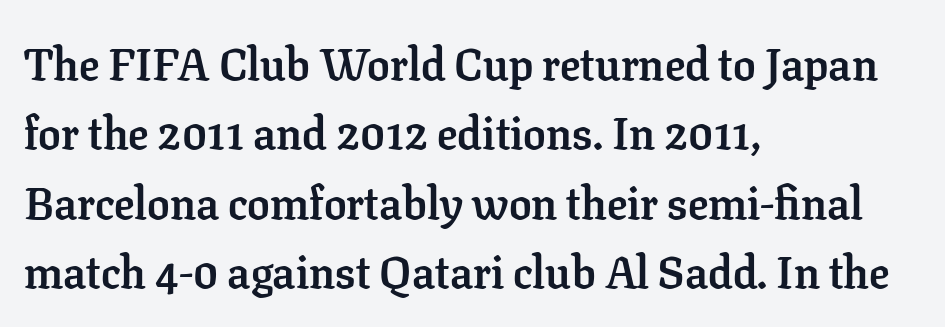
The image shows 45 px semibold serif type, upright; set left-aligned, normal line spacing (1.54x), normal letter spacing, not underlined; low stroke contrast and a medium x-height.
